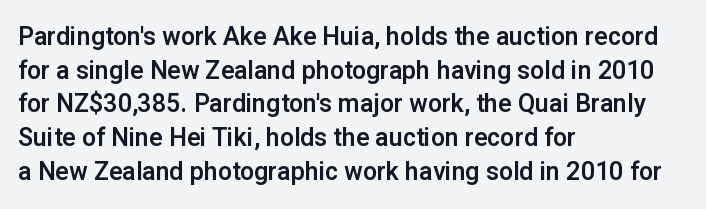
Caption: multi-line text, flush left, ragged right. The font's upright variant was chosen for this text. What stands out about the letter spacing? Nothing — it is the standard amount. Has an underline been added? It has not. This block has exactly the height ordinary leading produces.
